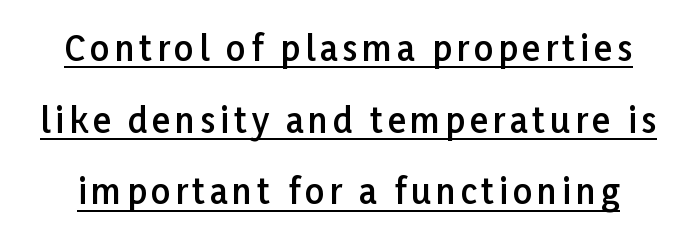
The image shows 34 px semibold sans-serif type, upright; set loose line spacing (2.11x), underlined; low stroke contrast and a medium x-height.
